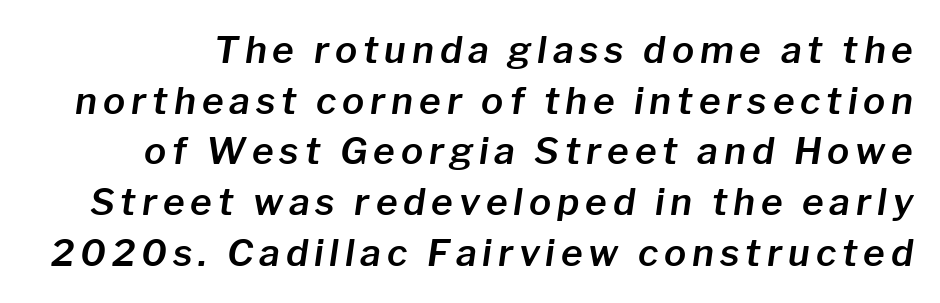
Character widths vary here, with narrow letters taking less room than wide ones. It's the slanting kind of type. Regarding leading, the lines here are spaced in the standard way. The space beneath each line is pristine and unruled.
